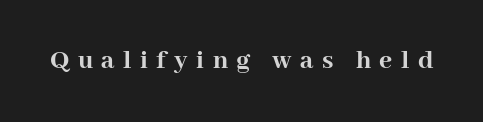
Serifs: yes, visible at the terminals of the letterforms. In terms of weight, the rendering is a true, heavy bold. The area under the type is left untouched. Characters remain perfectly vertical along every line. The face used here is proportionally spaced, like ordinary book or web type.
